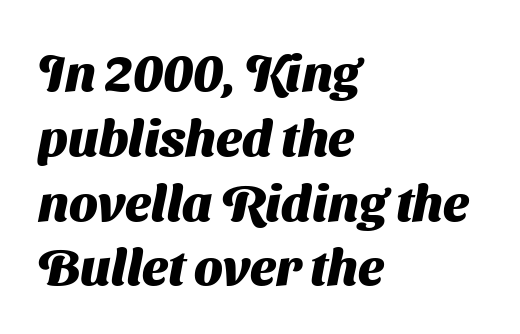
Q: Is the text bold? A: Yes.
Q: Is the typeface a serif or a sans-serif typeface? A: Sans-serif.
Q: Is the text underlined? A: No.
Q: How is the paragraph aligned? A: Left-aligned.
Q: Is the spacing between letters normal or unusually wide? A: Normal.
Q: Is the spacing between lines tight, normal or loose? A: Normal.
Q: Width (condensed, normal, or wide)? A: Normal.
Q: Stroke contrast? A: Medium.
Q: x-height? A: Medium.
Q: Monospaced? A: No.
